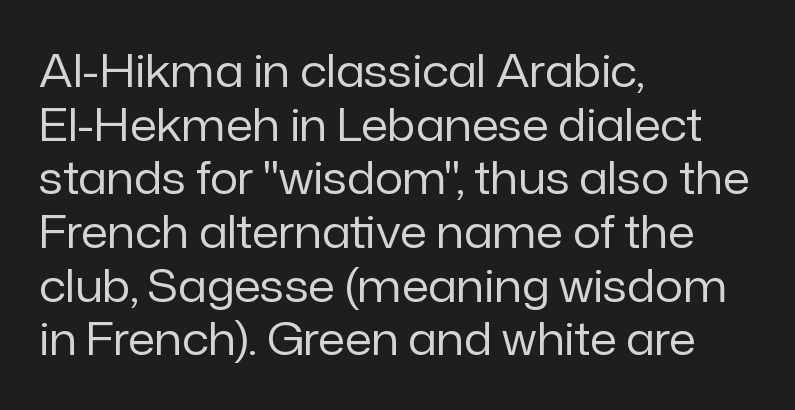
The image shows 44 px regular-weight sans-serif type, upright; set left-aligned, line spacing 1.22x, normal letter spacing, not underlined; low stroke contrast and a medium x-height.
